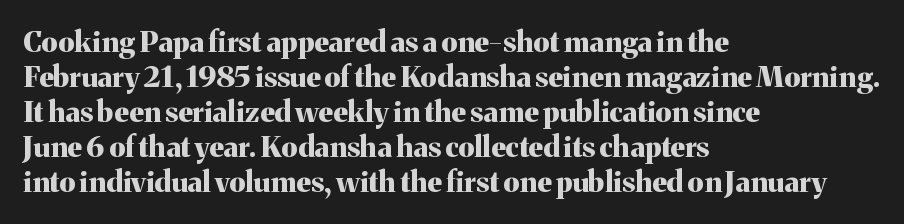
Q: Is the text bold? A: Yes.
Q: Is the text italic (slanted)? A: No, it is upright.
Q: Is the typeface a serif or a sans-serif typeface? A: Serif.
Q: Is the text underlined? A: No.
Q: How is the paragraph aligned? A: Left-aligned.
Q: Is the spacing between letters normal or unusually wide? A: Normal.
Q: Width (condensed, normal, or wide)? A: Normal.
Q: Stroke contrast? A: Medium.
Q: x-height? A: Medium.
Q: Monospaced? A: No.
